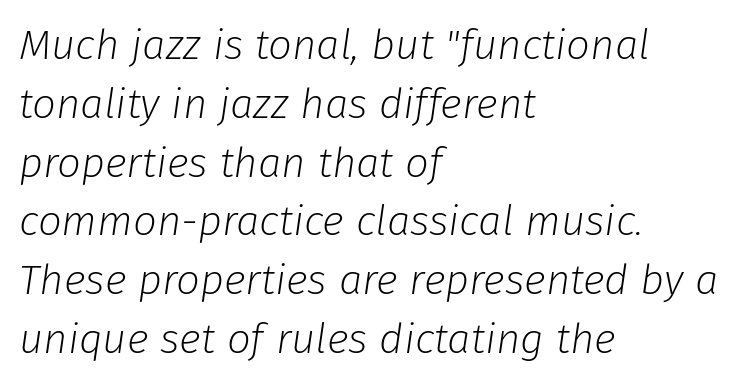
The image shows 42 px light type, italic (leaning right); set left-aligned, normal line spacing (1.4x), normal letter spacing, not underlined; low stroke contrast and a medium x-height.
